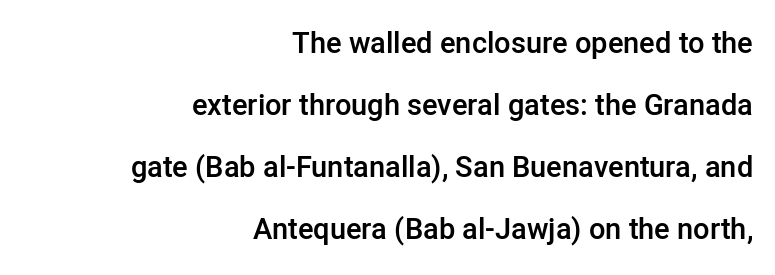
Q: Is the text bold? A: Semi-bold.
Q: Is the text italic (slanted)? A: No, it is upright.
Q: Is the typeface a serif or a sans-serif typeface? A: Sans-serif.
Q: Is the text underlined? A: No.
Q: How is the paragraph aligned? A: Right-aligned.
Q: Is the spacing between letters normal or unusually wide? A: Normal.
Q: Is the spacing between lines tight, normal or loose? A: Loose.
Q: Width (condensed, normal, or wide)? A: Normal.
Q: Stroke contrast? A: Low.
Q: x-height? A: Medium.
Q: Monospaced? A: No.
